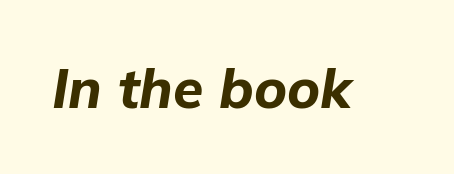
Q: Is the text bold? A: Yes.
Q: Is the text italic (slanted)? A: Yes, it leans right by about 9 degrees.
Q: Is the text underlined? A: No.
Q: Is the spacing between letters normal or unusually wide? A: Normal.
Q: Width (condensed, normal, or wide)? A: Normal.
Q: Stroke contrast? A: Low.
Q: x-height? A: Medium.
Q: Monospaced? A: No.
